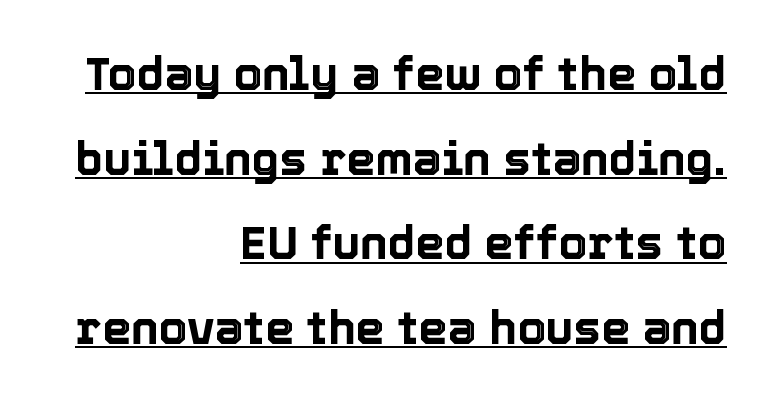
Nobody touched the tracking dial on this one. The passage shown is underscored from start to finish. Think of a printed novel: that variable character pitch is what you see here. Line ends are locked; line starts wander. Ascenders rise straight up at ninety degrees.
